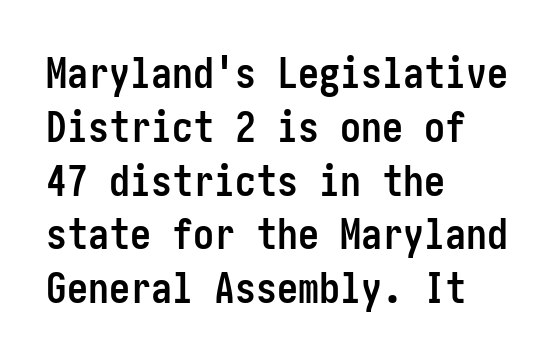
Q: Is the text bold? A: Yes.
Q: Is the text italic (slanted)? A: No, it is upright.
Q: Is the typeface a serif or a sans-serif typeface? A: Sans-serif.
Q: Is the text underlined? A: No.
Q: How is the paragraph aligned? A: Left-aligned.
Q: Is the spacing between letters normal or unusually wide? A: Normal.
Q: Is the spacing between lines tight, normal or loose? A: Normal.
Q: Width (condensed, normal, or wide)? A: Condensed.
Q: Stroke contrast? A: Low.
Q: x-height? A: Medium.
